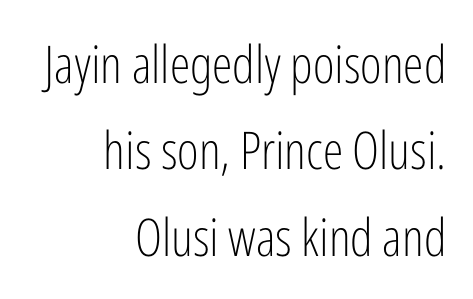
{"serif": "no", "italic": "no", "bold": "no", "weight": "light", "width": "condensed", "stroke_contrast": "low", "x_height": "medium", "monospaced": "no", "underline": "no", "align": "right", "line_spacing": "normal", "line_spacing_ratio": 1.66, "letter_spacing": "normal", "letter_spacing_em": 0.0, "glyph_px": 52}
